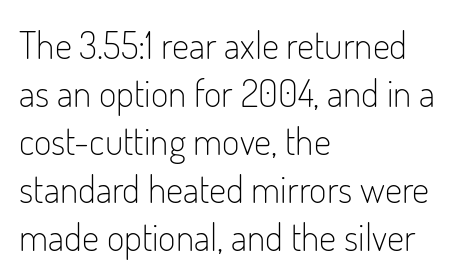
Q: Is the text bold? A: No.
Q: Is the text italic (slanted)? A: No, it is upright.
Q: Is the typeface a serif or a sans-serif typeface? A: Sans-serif.
Q: Is the text underlined? A: No.
Q: How is the paragraph aligned? A: Left-aligned.
Q: Is the spacing between letters normal or unusually wide? A: Normal.
Q: Is the spacing between lines tight, normal or loose? A: Normal.
Q: Width (condensed, normal, or wide)? A: Condensed.
Q: Stroke contrast? A: Low.
Q: x-height? A: Small.
Q: Monospaced? A: No.
